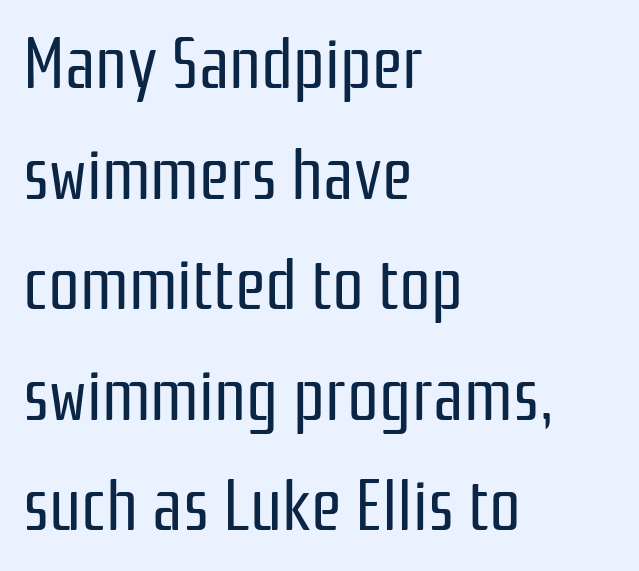
Serif or sans? Sans — the stroke terminals are bare. This rendering leaves character spacing at its baseline value. Letters have the restrained weight of plain body copy at most. Type without underlining. Layout note: lines flush left.
